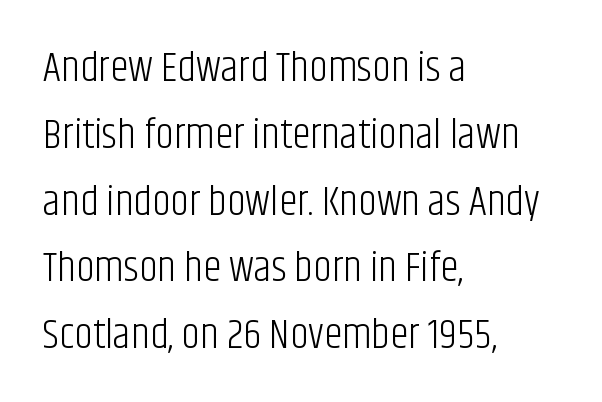
The baseline area is clear. This rendering employs a face without finishing strokes, i.e., a sans-serif. Vertical spacing — default. The letterforms sit at book weight or below. Letter spacing: default. The setting favours the left margin, as ordinary paragraphs usually do.
